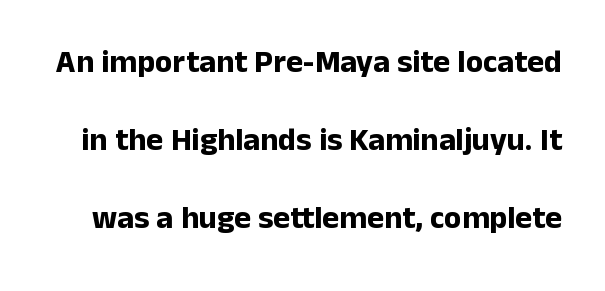
Q: Is the text bold? A: Yes.
Q: Is the text italic (slanted)? A: No, it is upright.
Q: Is the typeface a serif or a sans-serif typeface? A: Sans-serif.
Q: Is the text underlined? A: No.
Q: Is the spacing between letters normal or unusually wide? A: Normal.
Q: Is the spacing between lines tight, normal or loose? A: Loose.
Q: Width (condensed, normal, or wide)? A: Normal.
Q: Stroke contrast? A: Low.
Q: x-height? A: Medium.
Q: Monospaced? A: No.
